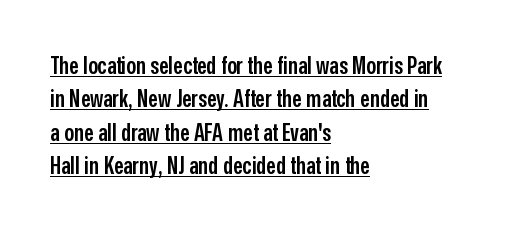
The image shows 24 px text type, upright; set left-aligned, normal line spacing (1.39x), normal letter spacing, underlined.
